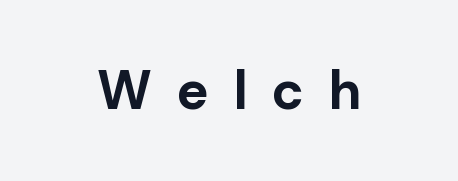
The face used here is rendered with a markedly widened letterfit. What weight is shown? A full bold with thick strokes. Posture: straight, roman, zero tilt. Letterform terminals end flat and unadorned throughout the passage.
